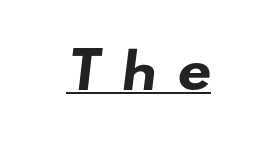
Descenders here cross a horizontal rule under the line. The letters carry no serifs — their stems end cleanly without finishing strokes. This sample has the flowing, uneven cadence of proportional lettering. What weight is shown? A full bold with thick strokes. There is plenty of visible air inserted between adjacent glyphs.
